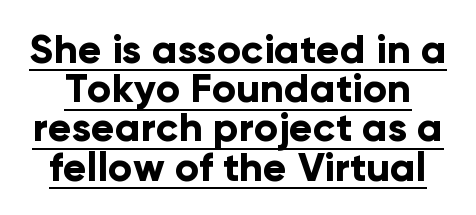
The image shows 40 px bold sans-serif type, upright; set tight line spacing (0.98x), normal letter spacing, underlined; low stroke contrast and a medium x-height.
